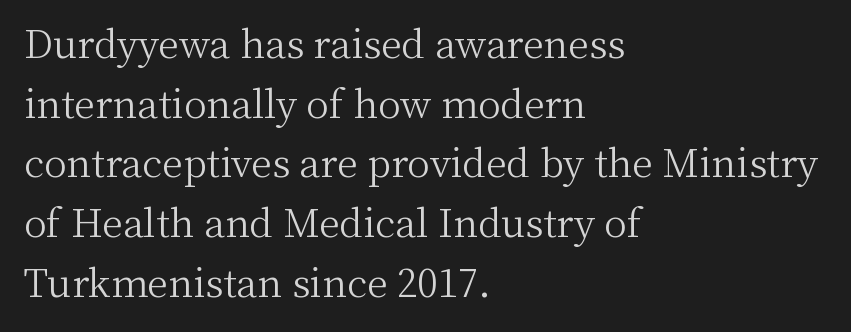
The image shows 38 px light serif type, upright; set left-aligned, normal line spacing (1.57x), normal letter spacing, not underlined; medium stroke contrast and a medium x-height.
